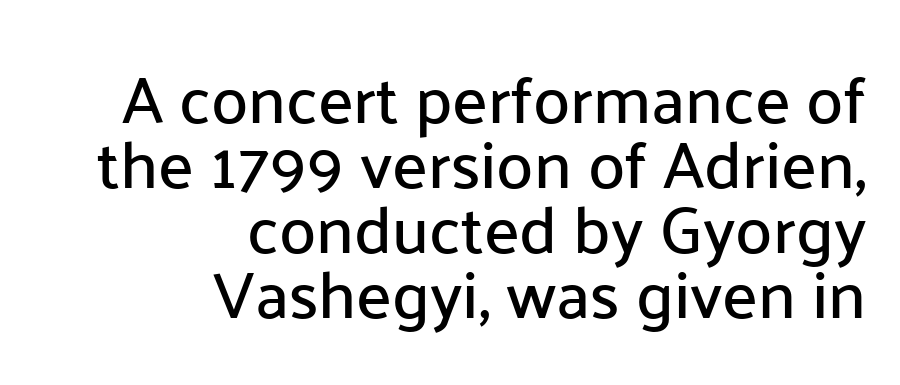
Honestly, the letter spacing is just normal — you wouldn't notice it. I'd call this a sans setting — the letters go barefoot. The space directly below the letters is spotless. Leading: reduced. The rendering anchors every line to the right-hand side.
